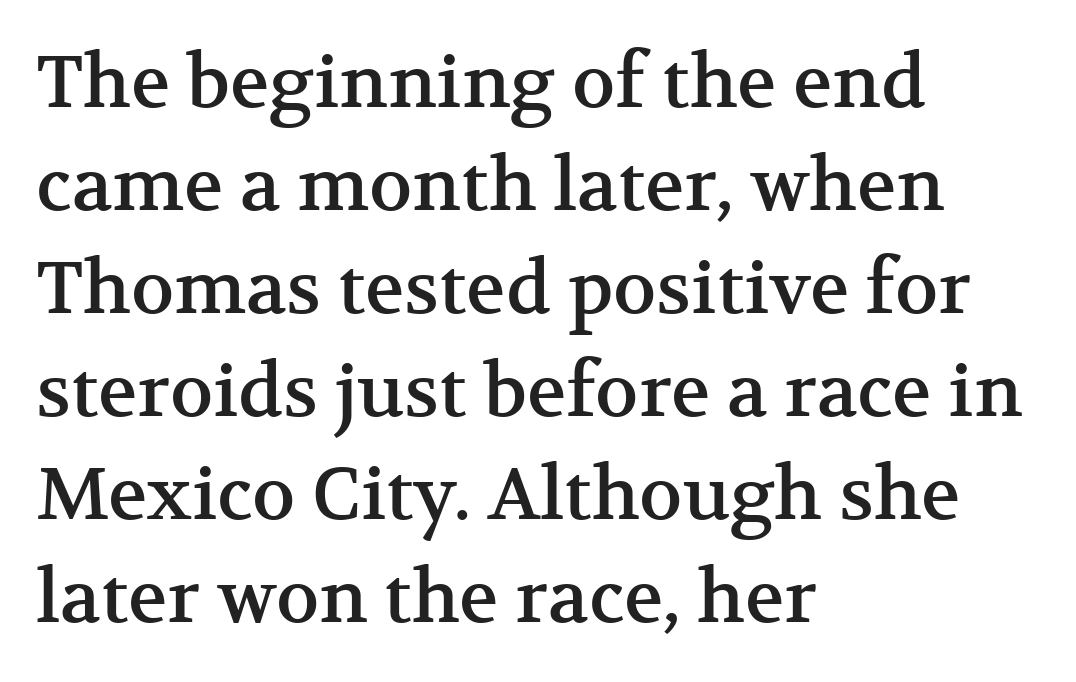
The image shows 73 px serif type, upright; set left-aligned, normal line spacing (1.41x), normal letter spacing, not underlined; medium stroke contrast and a medium x-height.
